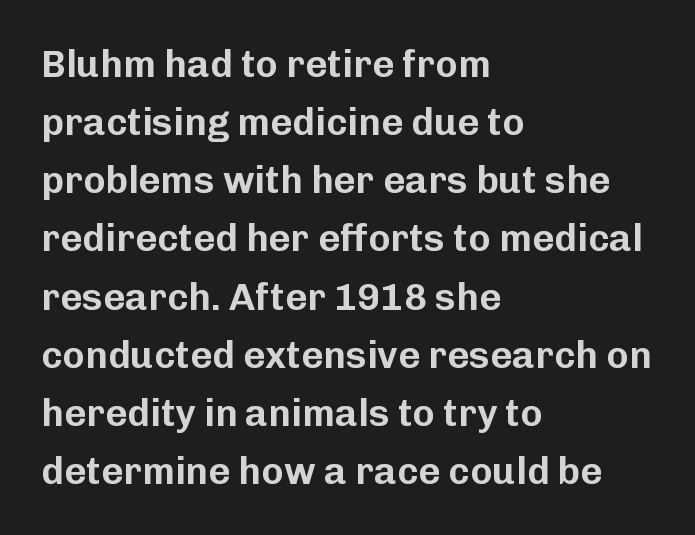
The image shows 38 px sans-serif type, upright; set left-aligned, normal line spacing (1.53x), normal letter spacing, not underlined; low stroke contrast and a medium x-height.
